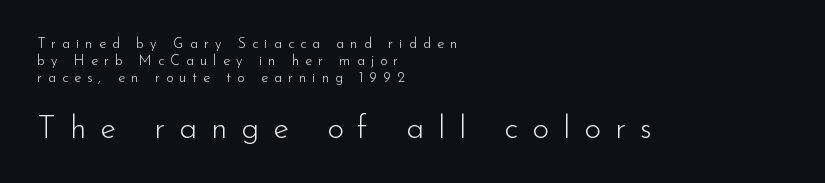
{"serif": "no", "italic": "no", "bold": "no", "weight": "light", "width": "normal", "stroke_contrast": "low", "x_height": "small", "monospaced": "no", "underline": "no", "align": "left", "line_spacing_ratio": 1.22, "letter_spacing": "wide", "letter_spacing_em": 0.44, "larger_block": "second", "size_ratio": 2.29, "glyph_px": 32}
